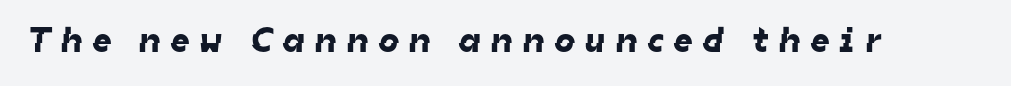
The image shows 36 px sans-serif type; set unusually wide letter spacing (+0.29 em), not underlined; low stroke contrast and a medium x-height.
